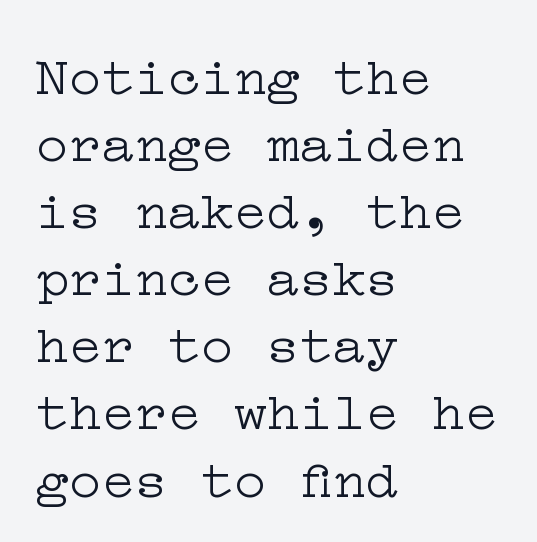
Q: Is the text bold? A: No.
Q: Is the text italic (slanted)? A: No, it is upright.
Q: Is the typeface a serif or a sans-serif typeface? A: Serif.
Q: Is the text underlined? A: No.
Q: How is the paragraph aligned? A: Left-aligned.
Q: Is the spacing between letters normal or unusually wide? A: Normal.
Q: Width (condensed, normal, or wide)? A: Wide.
Q: Stroke contrast? A: Low.
Q: x-height? A: Medium.
